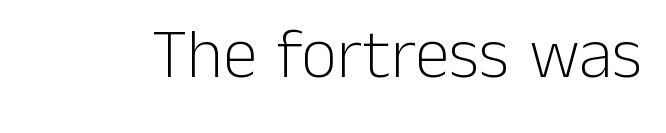
{"serif": "no", "italic": "no", "bold": "no", "weight": "light", "width": "normal", "stroke_contrast": "low", "x_height": "medium", "monospaced": "no", "underline": "no", "letter_spacing": "normal", "letter_spacing_em": 0.0, "glyph_px": 70}
